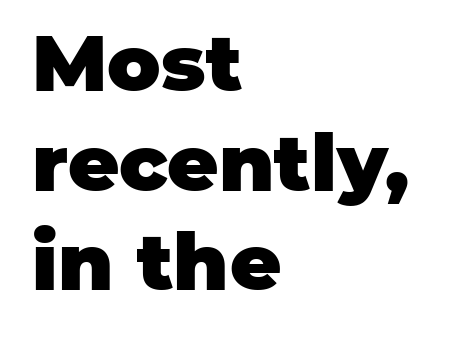
The image shows 79 px heavy sans-serif type, upright; set left-aligned, normal line spacing (1.26x), normal letter spacing, not underlined; low stroke contrast and a large x-height.
